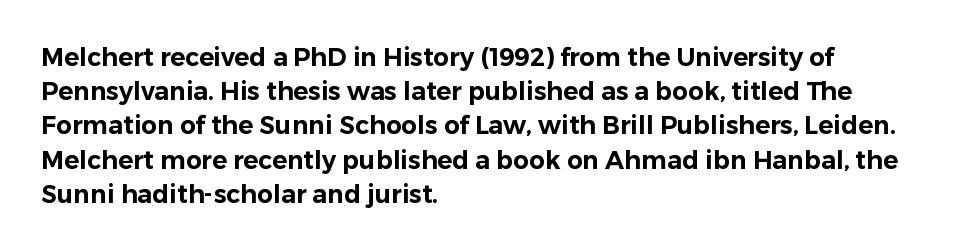
Q: Is the text italic (slanted)? A: No, it is upright.
Q: Is the text underlined? A: No.
Q: How is the paragraph aligned? A: Left-aligned.
Q: Is the spacing between letters normal or unusually wide? A: Normal.
Q: Is the spacing between lines tight, normal or loose? A: Normal.
